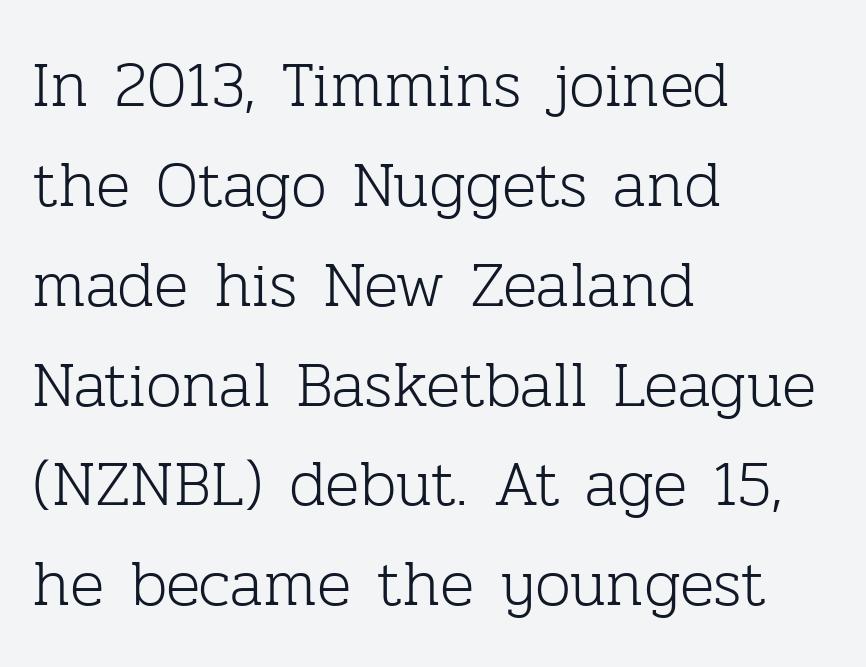
The image shows 64 px light serif type, upright; set left-aligned, normal line spacing (1.56x), normal letter spacing, not underlined; low stroke contrast and a medium x-height.
